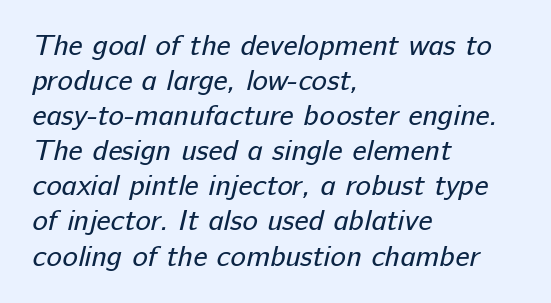
Q: Is the text bold? A: No.
Q: Is the typeface a serif or a sans-serif typeface? A: Sans-serif.
Q: Is the text underlined? A: No.
Q: How is the paragraph aligned? A: Left-aligned.
Q: Is the spacing between letters normal or unusually wide? A: Normal.
Q: Width (condensed, normal, or wide)? A: Normal.
Q: Stroke contrast? A: Low.
Q: x-height? A: Medium.
Q: Monospaced? A: No.
